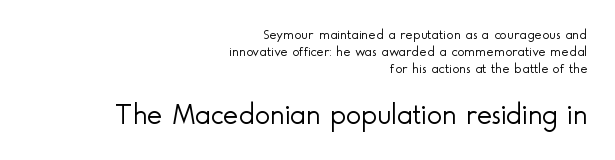
Q: Is the text bold? A: No.
Q: Is the text italic (slanted)? A: No, it is upright.
Q: Is the typeface a serif or a sans-serif typeface? A: Sans-serif.
Q: Is the text underlined? A: No.
Q: How is the paragraph aligned? A: Right-aligned.
Q: Is the spacing between letters normal or unusually wide? A: Normal.
Q: Which block of text is set in a larger size, the first (top) or the second (bottom)? A: The second (bottom) one.
Q: Width (condensed, normal, or wide)? A: Normal.
Q: x-height? A: Small.
Q: Monospaced? A: No.
